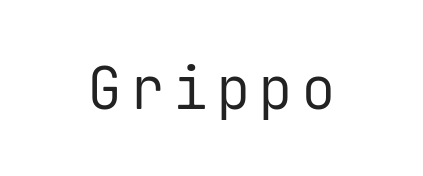
Q: Is the text bold? A: No.
Q: Is the text italic (slanted)? A: No, it is upright.
Q: Is the typeface a serif or a sans-serif typeface? A: Sans-serif.
Q: Is the text underlined? A: No.
Q: Width (condensed, normal, or wide)? A: Normal.
Q: Stroke contrast? A: Low.
Q: x-height? A: Medium.
Q: Monospaced? A: Yes.
